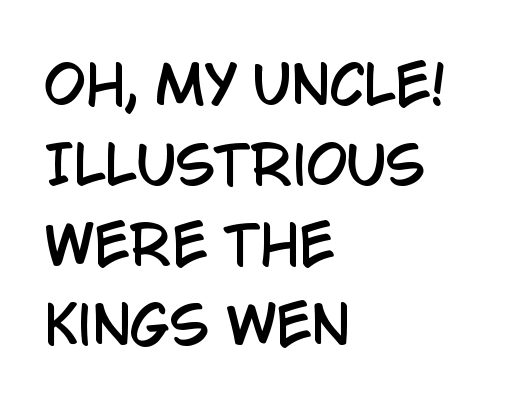
The image shows 53 px condensed sans-serif type, upright; set left-aligned, normal line spacing (1.51x), normal letter spacing, not underlined; low stroke contrast and a large x-height.
